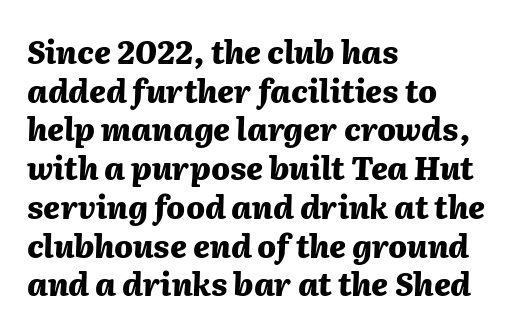
Observe the lean: these are italic letterforms. Is the type bold? Yes — the strokes are clearly thick and heavy. Reading down the block, your eye returns to a fixed left position each line. Each new line begins a customary step beneath the previous one.
